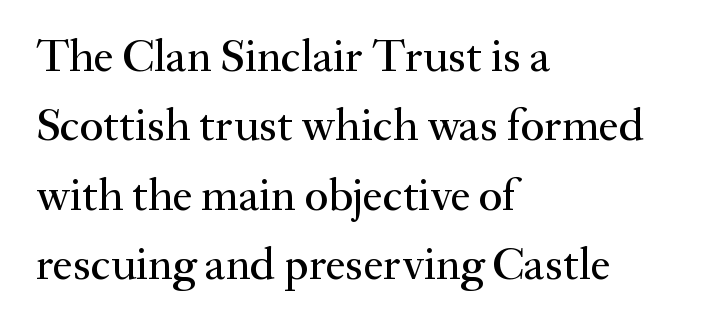
The strip under each line holds only bare page. You could not count columns in this text — the font is proportionally spaced. Characters follow at the spacing the type designer built in. Every stem runs plumb, perpendicular to the baseline. Quick note: interline space is typical.
